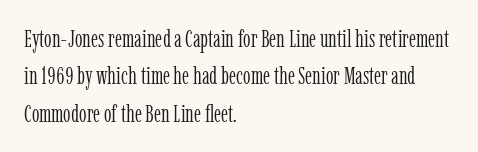
{"italic": "no", "bold": "no", "underline": "no", "align": "left", "line_spacing": "normal", "line_spacing_ratio": 1.56, "letter_spacing": "normal", "letter_spacing_em": 0.0, "glyph_px": 24}
